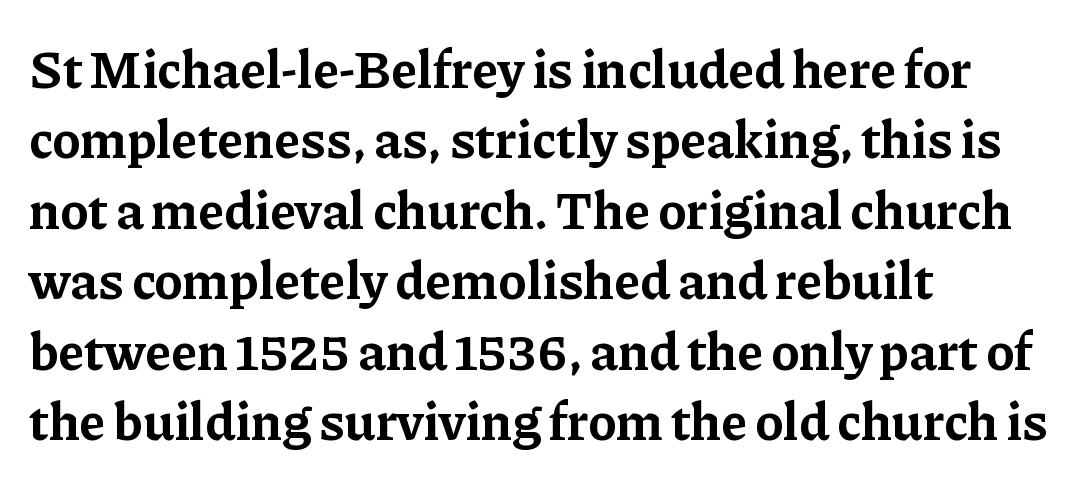
Q: Is the text bold? A: Yes.
Q: Is the text italic (slanted)? A: No, it is upright.
Q: Is the typeface a serif or a sans-serif typeface? A: Serif.
Q: Is the text underlined? A: No.
Q: How is the paragraph aligned? A: Left-aligned.
Q: Is the spacing between letters normal or unusually wide? A: Normal.
Q: Is the spacing between lines tight, normal or loose? A: Normal.
Q: Width (condensed, normal, or wide)? A: Normal.
Q: Stroke contrast? A: Low.
Q: x-height? A: Medium.
Q: Monospaced? A: No.
